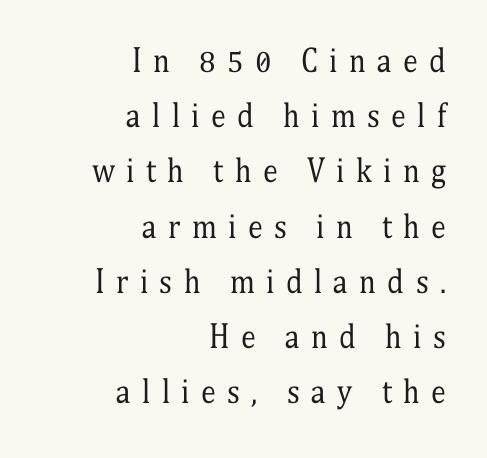
Q: Is the text bold? A: No.
Q: Is the text italic (slanted)? A: No, it is upright.
Q: Is the typeface a serif or a sans-serif typeface? A: Serif.
Q: Is the text underlined? A: No.
Q: How is the paragraph aligned? A: Right-aligned.
Q: Is the spacing between letters normal or unusually wide? A: Unusually wide.
Q: Width (condensed, normal, or wide)? A: Condensed.
Q: Stroke contrast? A: Medium.
Q: x-height? A: Medium.
Q: Monospaced? A: No.
